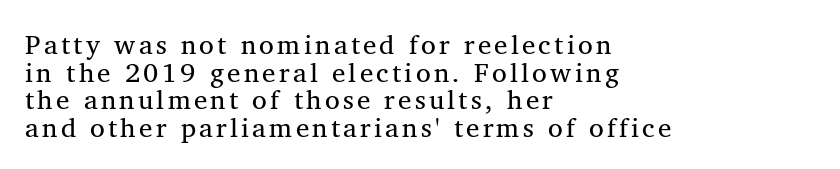
Q: Is the text bold? A: No.
Q: Is the text underlined? A: No.
Q: How is the paragraph aligned? A: Left-aligned.
Q: Is the spacing between lines tight, normal or loose? A: Tight.
